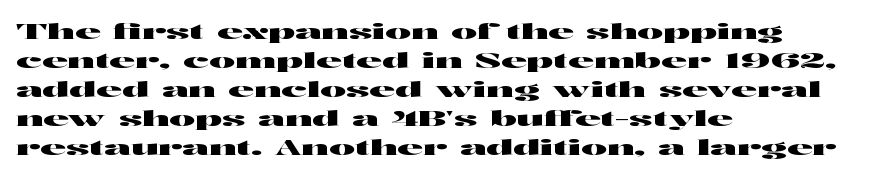
Q: Is the text italic (slanted)? A: No, it is upright.
Q: Is the text underlined? A: No.
Q: How is the paragraph aligned? A: Left-aligned.
Q: Is the spacing between letters normal or unusually wide? A: Normal.
Q: Is the spacing between lines tight, normal or loose? A: Normal.
